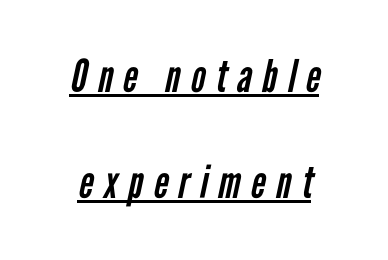
The image shows 45 px regular-weight, condensed sans-serif type; set loose line spacing (2.36x), unusually wide letter spacing (+0.23 em), underlined; low stroke contrast and a medium x-height.
